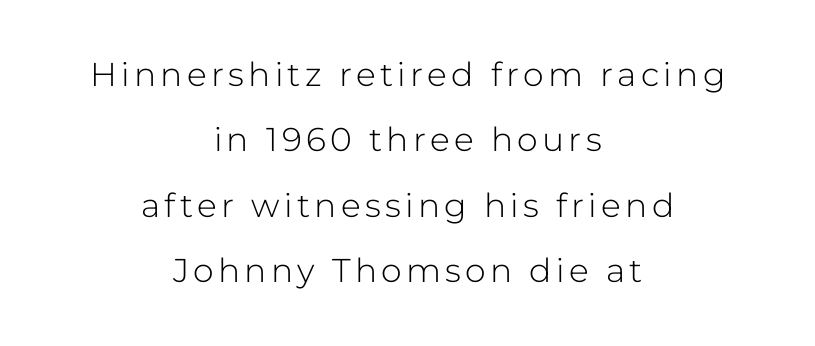
The image shows 33 px light sans-serif type, upright; set centered, loose line spacing (1.98x), not underlined; low stroke contrast and a medium x-height.
